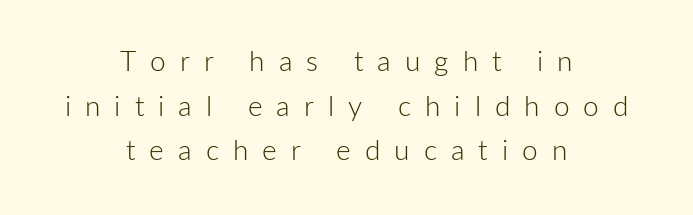
{"serif": "no", "italic": "no", "bold": "no", "weight": "light", "width": "normal", "stroke_contrast": "low", "x_height": "medium", "monospaced": "no", "underline": "no", "align": "center", "line_spacing": "normal", "line_spacing_ratio": 1.59, "letter_spacing": "wide", "letter_spacing_em": 0.5, "glyph_px": 28}
